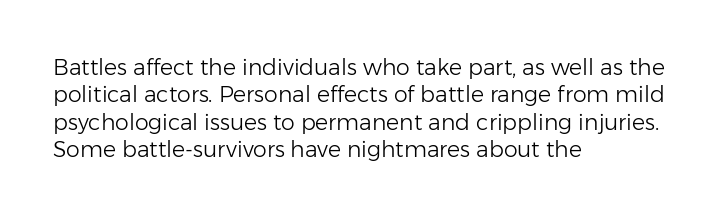
Rendered with straight, roman letterforms. Weight: not bold — regular or lighter. Words appear dense and cohesive because spacing is normal. Horizontal alignment here is leftward, the default for most running prose. A clean baseline with only descenders dipping below it.
